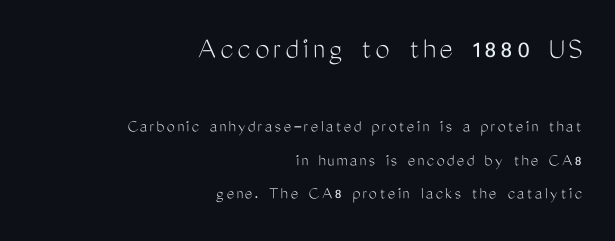
The space beneath each line is pristine and unruled. Each letter keeps its own natural width here, so spacing adapts to shape. Classification — sans serif. Visually the block forms a straight wall on the right and a jagged coastline on the left. Weight: in the light-to-regular range. Characters remain perfectly vertical along every line.
